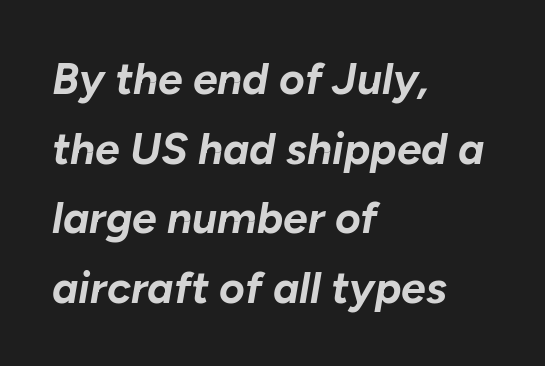
Q: Is the text bold? A: Yes.
Q: Is the text italic (slanted)? A: Yes, it leans right by about 10 degrees.
Q: Is the text underlined? A: No.
Q: How is the paragraph aligned? A: Left-aligned.
Q: Is the spacing between letters normal or unusually wide? A: Normal.
Q: Is the spacing between lines tight, normal or loose? A: Normal.
Q: Width (condensed, normal, or wide)? A: Normal.
Q: Stroke contrast? A: Low.
Q: x-height? A: Medium.
Q: Monospaced? A: No.
